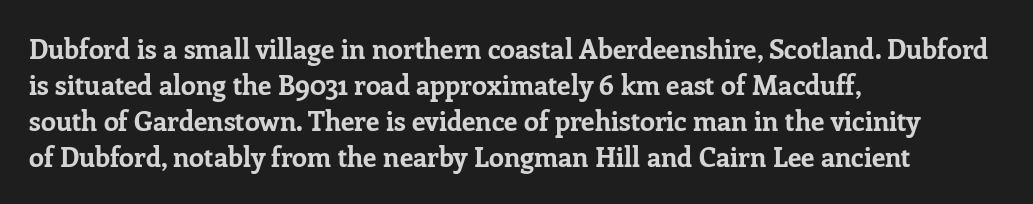
{"italic": "no", "bold": "yes", "underline": "no", "align": "left", "line_spacing": "normal", "line_spacing_ratio": 1.33, "letter_spacing": "normal", "letter_spacing_em": 0.0, "glyph_px": 27}
